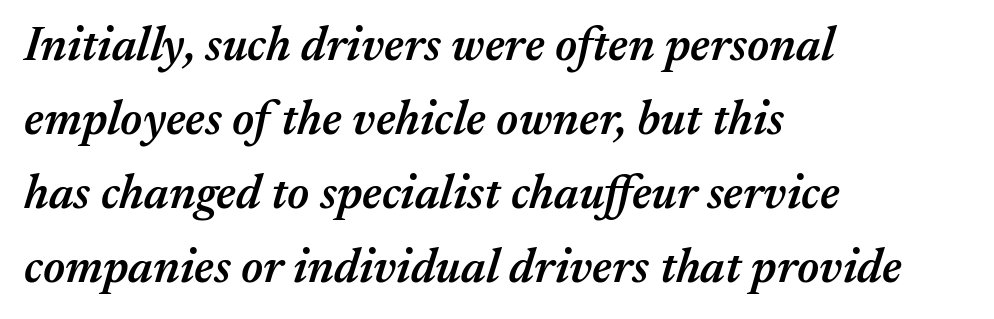
The image shows 48 px semibold type, italic (leaning right); set left-aligned, normal line spacing (1.54x), normal letter spacing, not underlined; medium stroke contrast and a medium x-height.
